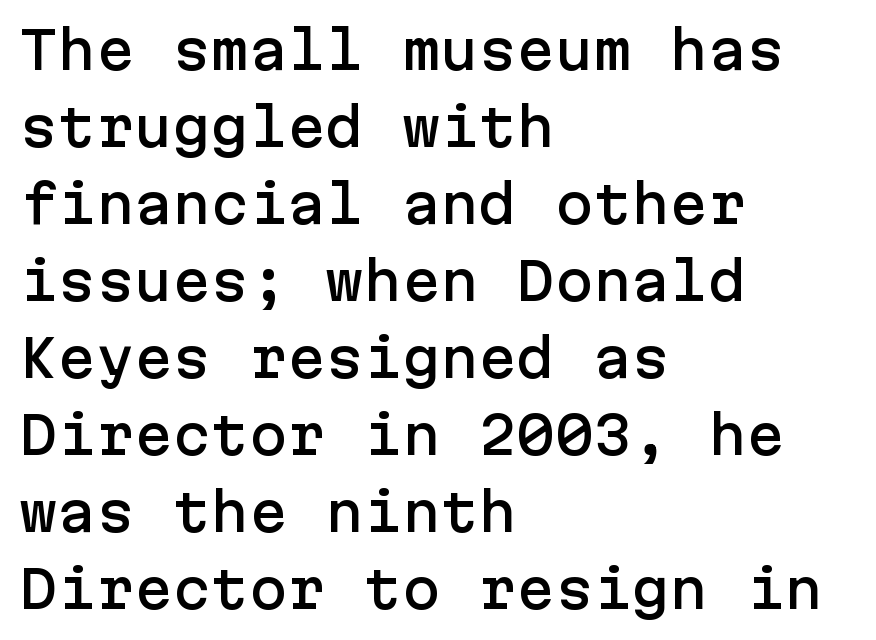
{"serif": "no", "italic": "no", "width": "normal", "stroke_contrast": "low", "x_height": "medium", "underline": "no", "align": "left", "line_spacing": "normal", "line_spacing_ratio": 1.51, "letter_spacing": "normal", "letter_spacing_em": 0.0, "glyph_px": 51}
